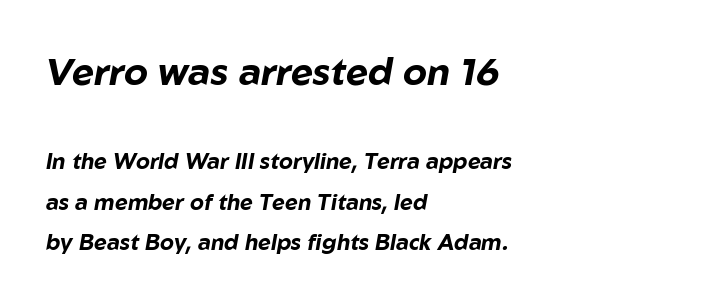
Q: Is the text bold? A: Yes.
Q: Is the text italic (slanted)? A: Yes, it leans right by about 10 degrees.
Q: Is the text underlined? A: No.
Q: How is the paragraph aligned? A: Left-aligned.
Q: Is the spacing between letters normal or unusually wide? A: Normal.
Q: Which block of text is set in a larger size, the first (top) or the second (bottom)? A: The first (top) one.
Q: Width (condensed, normal, or wide)? A: Normal.
Q: Stroke contrast? A: Low.
Q: x-height? A: Medium.
Q: Monospaced? A: No.
